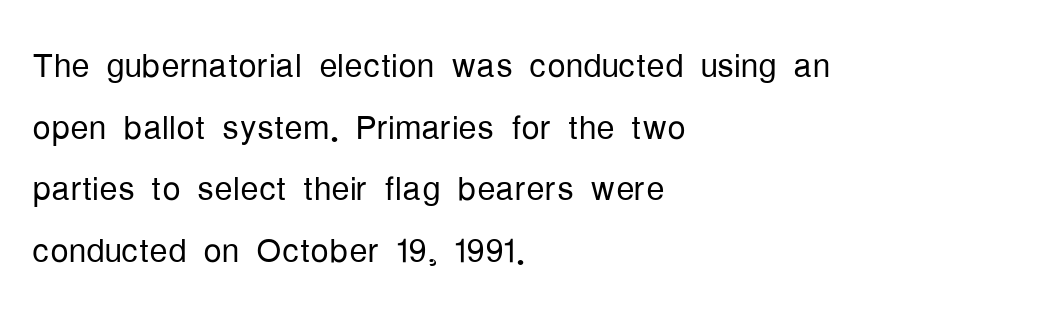
Here the glyphs are tracked normally, forming tight word shapes. The passage shown is typeset with a sans-serif family. The specimen omits any rule beneath the text block's lines. Ink coverage per letter is moderate at most. Interline gaps are of average width in this sample.
